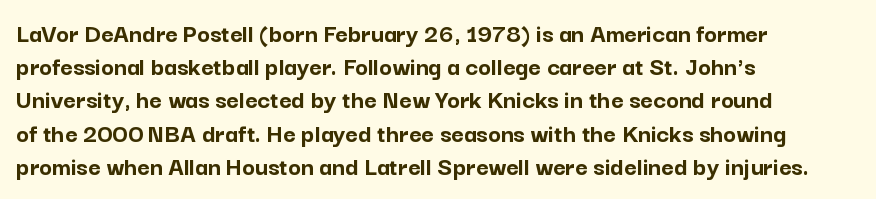
There is no visible air inserted between adjacent glyphs. In terms of weight, the rendering is a true, heavy bold. Visually the block forms a straight wall on the left and a jagged coastline on the right. Lines of text with bare space underneath. If you drew a line through each stem, it would be perfectly vertical.
